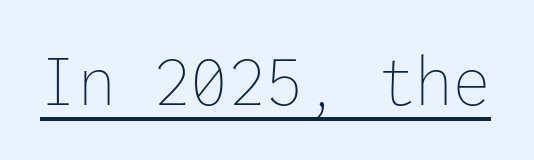
The image shows 75 px thin type, upright, monospaced; set normal letter spacing, underlined; low stroke contrast and a medium x-height.
